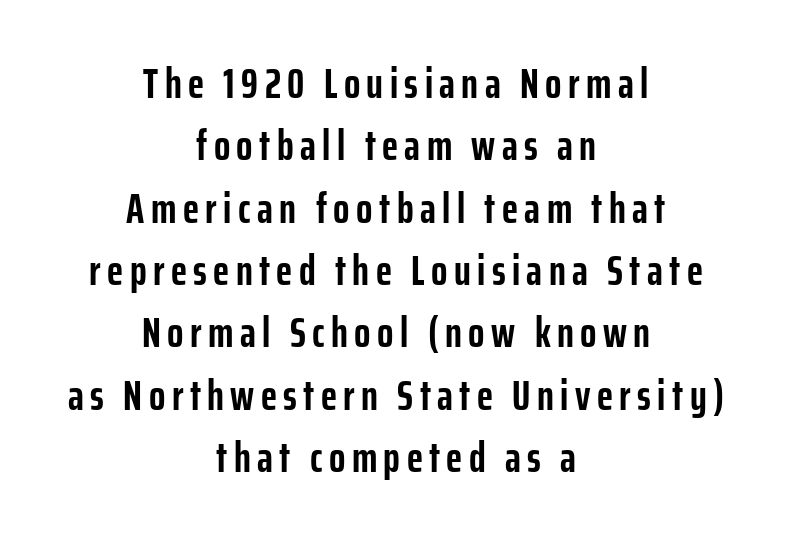
The image shows 43 px semibold, condensed sans-serif type, upright; set centered, normal line spacing (1.45x), not underlined; low stroke contrast and a medium x-height.
